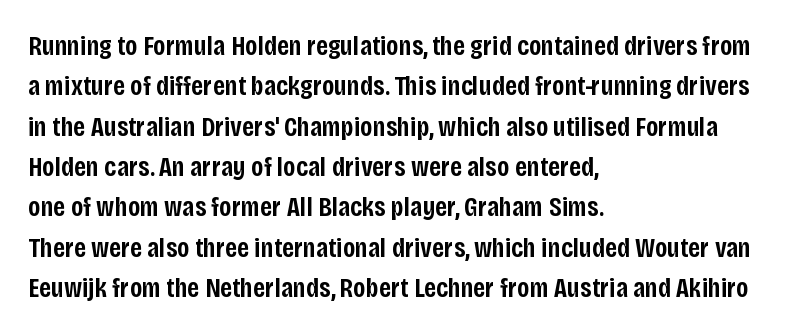
Q: Is the text bold? A: Semi-bold.
Q: Is the text italic (slanted)? A: No, it is upright.
Q: Is the typeface a serif or a sans-serif typeface? A: Sans-serif.
Q: Is the text underlined? A: No.
Q: How is the paragraph aligned? A: Left-aligned.
Q: Is the spacing between letters normal or unusually wide? A: Normal.
Q: Is the spacing between lines tight, normal or loose? A: Normal.
Q: Width (condensed, normal, or wide)? A: Condensed.
Q: Stroke contrast? A: Low.
Q: x-height? A: Large.
Q: Monospaced? A: No.
